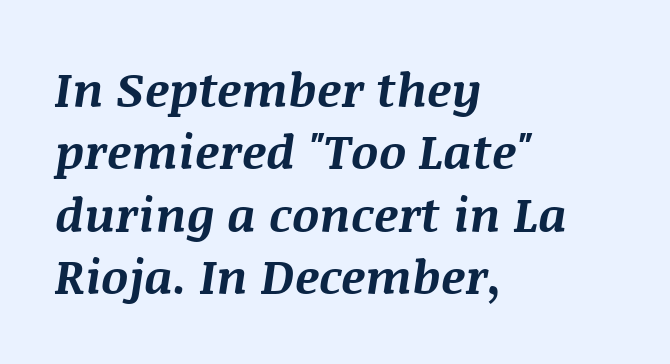
Q: Is the text bold? A: Yes.
Q: Is the text italic (slanted)? A: Yes, it leans right by about 8 degrees.
Q: Is the text underlined? A: No.
Q: How is the paragraph aligned? A: Left-aligned.
Q: Is the spacing between letters normal or unusually wide? A: Normal.
Q: Is the spacing between lines tight, normal or loose? A: Normal.
Q: Width (condensed, normal, or wide)? A: Normal.
Q: Stroke contrast? A: Medium.
Q: x-height? A: Large.
Q: Monospaced? A: No.
